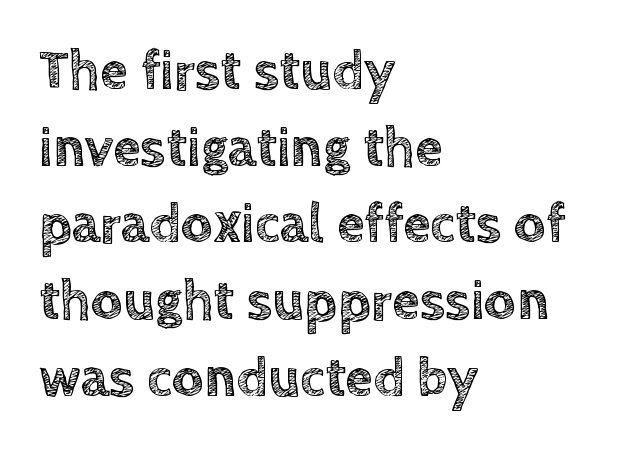
{"italic": "no", "width": "normal", "x_height": "large", "monospaced": "no", "underline": "no", "align": "left", "line_spacing": "normal", "line_spacing_ratio": 1.37, "letter_spacing": "normal", "letter_spacing_em": 0.0, "glyph_px": 56}
